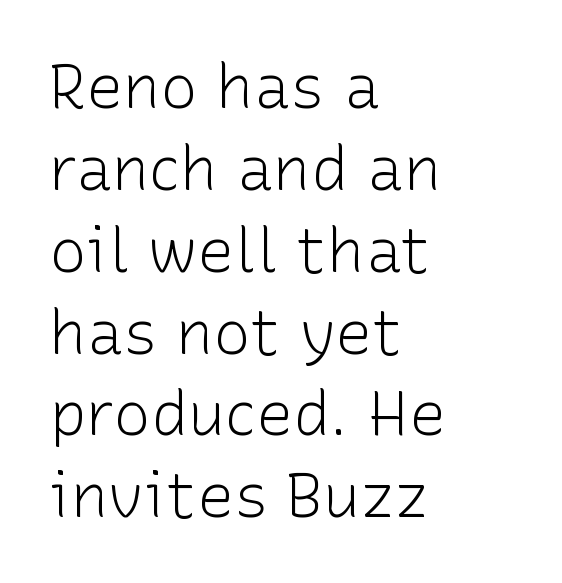
You could not count columns in this text — the font is proportionally spaced. Are there feet on the stems? There aren't — it's a sans. The space directly below the letters is spotless. The ragged edge is on the right, which tells us the setting is flush left. Posture: straight, roman, zero tilt.
